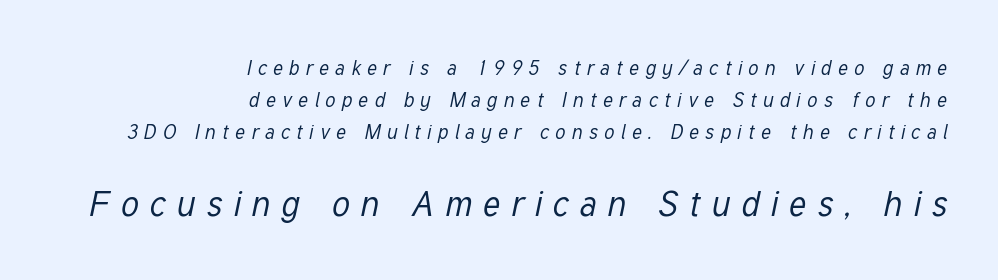
The image shows 35 px regular-weight, condensed type, italic (leaning right); set right-aligned, normal line spacing (1.6x), unusually wide letter spacing (+0.32 em), not underlined; the second (bottom) block is 1.75x larger; low stroke contrast and a medium x-height.
